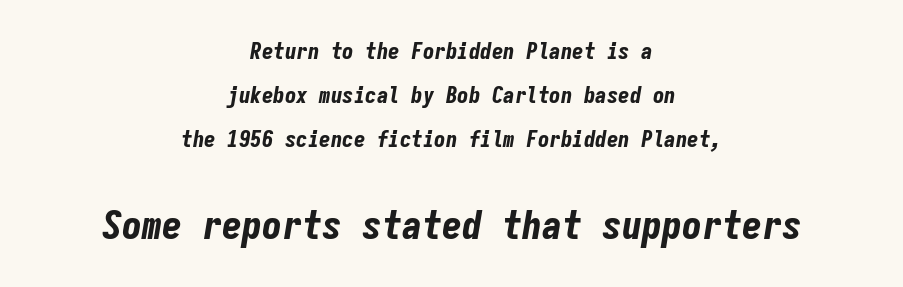
No extra tracking has been applied to these lines. Short and long lines alike share a common midpoint. These lines stand farther apart than default settings would place them. Descender tails drop into unmarked territory.
